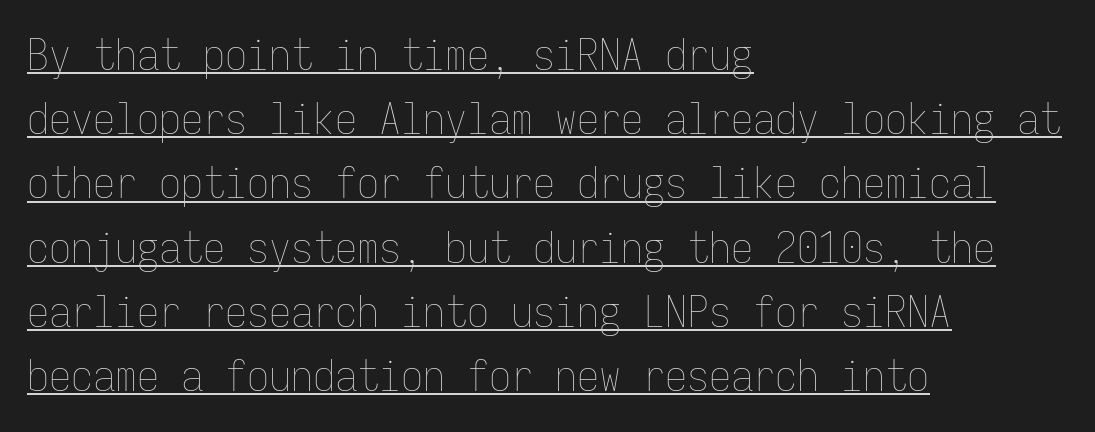
Q: Is the text bold? A: No.
Q: Is the text italic (slanted)? A: No, it is upright.
Q: Is the text underlined? A: Yes.
Q: How is the paragraph aligned? A: Left-aligned.
Q: Is the spacing between letters normal or unusually wide? A: Normal.
Q: Is the spacing between lines tight, normal or loose? A: Normal.
Q: Width (condensed, normal, or wide)? A: Condensed.
Q: Stroke contrast? A: Low.
Q: x-height? A: Medium.
Q: Monospaced? A: Yes.
